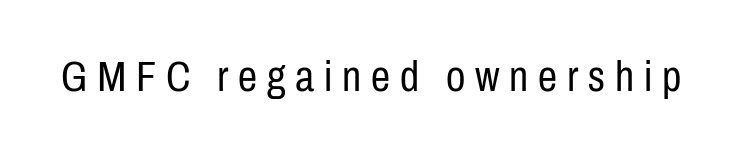
The image shows 43 px regular-weight, condensed sans-serif type, upright; set unusually wide letter spacing (+0.23 em), not underlined; low stroke contrast and a medium x-height.
